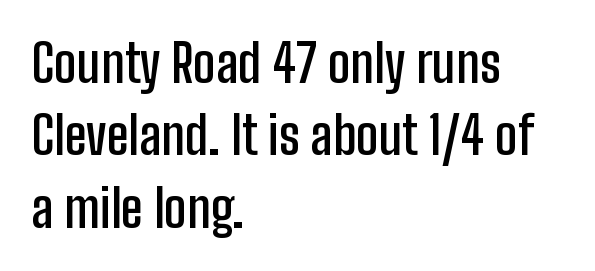
Q: Is the text bold? A: Semi-bold.
Q: Is the text italic (slanted)? A: No, it is upright.
Q: Is the typeface a serif or a sans-serif typeface? A: Sans-serif.
Q: Is the text underlined? A: No.
Q: How is the paragraph aligned? A: Left-aligned.
Q: Is the spacing between letters normal or unusually wide? A: Normal.
Q: Is the spacing between lines tight, normal or loose? A: Normal.
Q: Width (condensed, normal, or wide)? A: Condensed.
Q: Stroke contrast? A: Low.
Q: x-height? A: Medium.
Q: Monospaced? A: No.
